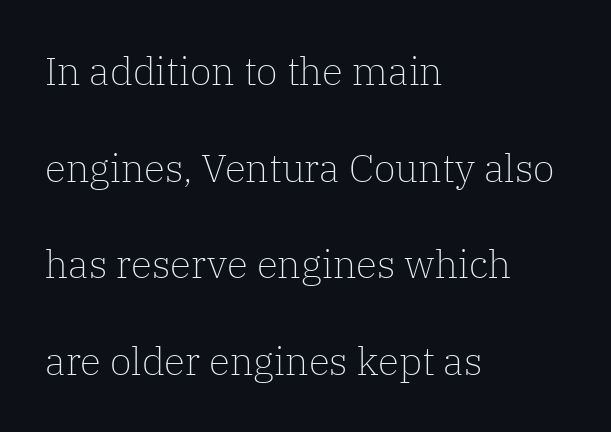
{"serif": "yes", "italic": "no", "bold": "no", "weight": "light", "width": "normal", "stroke_contrast": "low", "x_height": "medium", "monospaced": "no", "underline": "no", "align": "left", "line_spacing": "loose", "line_spacing_ratio": 2.48, "letter_spacing": "normal", "letter_spacing_em": 0.0, "glyph_px": 39}
